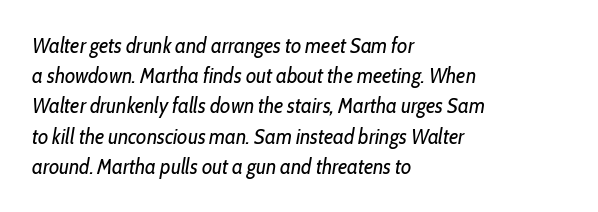
The foot of each line stays bare and open. The lettering tilts uniformly, giving the passage an italic look. The rendering anchors every line to the left-hand side. Whoever set this chose a conventional vertical rhythm. Unbolded letterforms with no extra heft.
